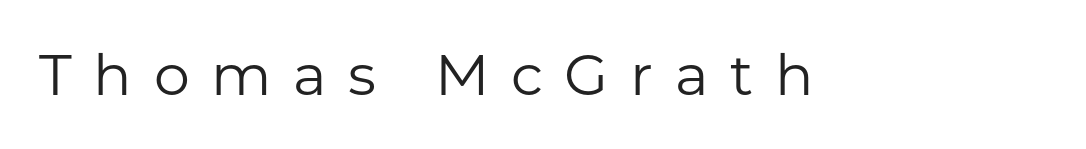
{"serif": "no", "italic": "no", "bold": "no", "weight": "regular", "width": "normal", "stroke_contrast": "low", "x_height": "medium", "monospaced": "no", "underline": "no", "letter_spacing": "wide", "letter_spacing_em": 0.38, "glyph_px": 57}
